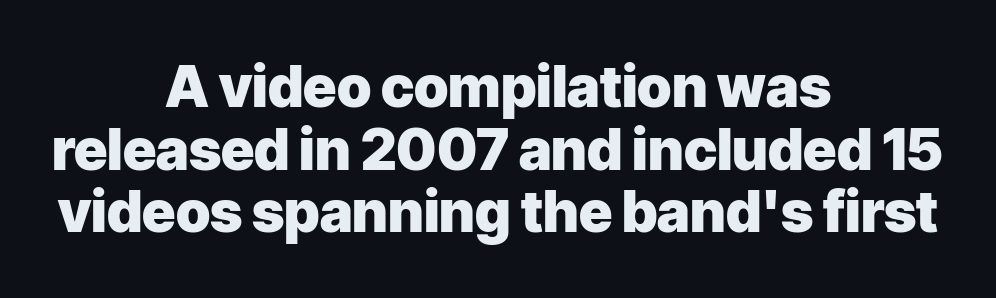
The image shows 57 px heavy sans-serif type, upright; set centered, tight line spacing (1.1x), normal letter spacing, not underlined; low stroke contrast and a medium x-height.
